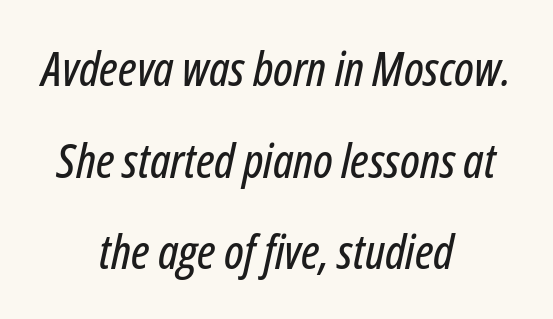
Only glyphs here, with clear space below each row. These lines are rendered in a variable-pitch font. Both edges are ragged and mirror each other, which tells us the setting is centered. Looking at the ascenders, they clearly lean.
